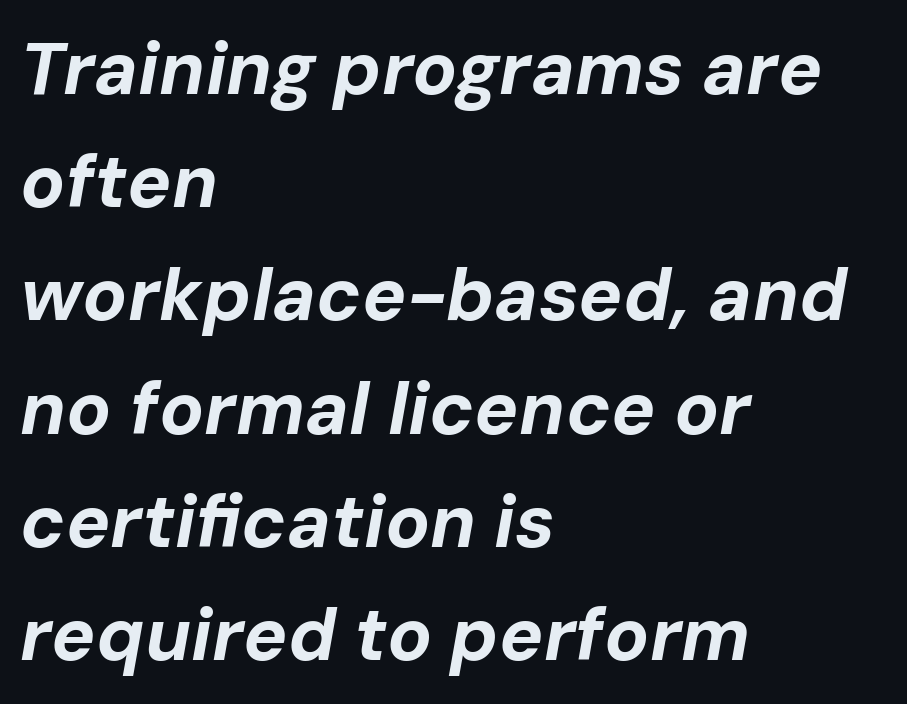
{"italic": "yes", "lean": "right", "slant_degrees": 10, "bold": "yes", "weight": "bold", "width": "normal", "stroke_contrast": "low", "x_height": "medium", "monospaced": "no", "underline": "no", "align": "left", "line_spacing": "normal", "line_spacing_ratio": 1.53, "letter_spacing": "normal", "letter_spacing_em": 0.0, "glyph_px": 74}
